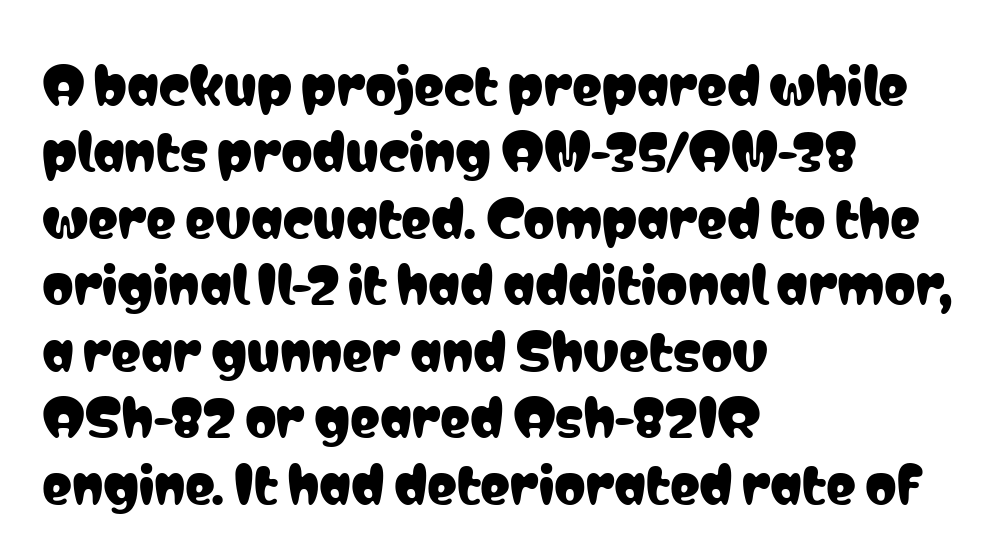
The image shows 50 px condensed sans-serif type, upright; set left-aligned, normal line spacing (1.33x), normal letter spacing, not underlined; low stroke contrast and a medium x-height.
